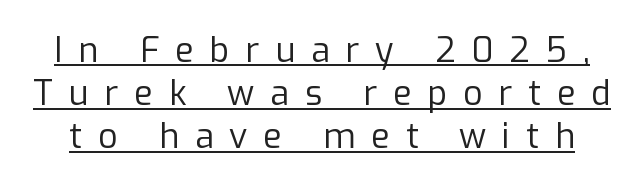
Emphasis is given by a line drawn under the lettering. Normally led — the rows are evenly, conventionally spaced. This sample has the flowing, uneven cadence of proportional lettering. Every stem runs plumb, perpendicular to the baseline. Examine the stroke ends and you'll find no serifs.
